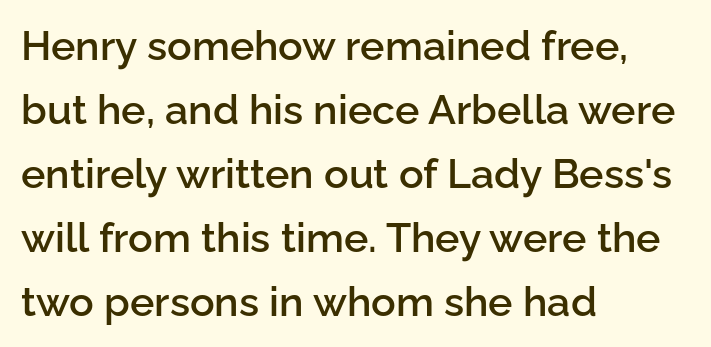
The image shows 41 px semibold sans-serif type, upright; set left-aligned, normal line spacing (1.56x), normal letter spacing, not underlined; low stroke contrast and a medium x-height.
